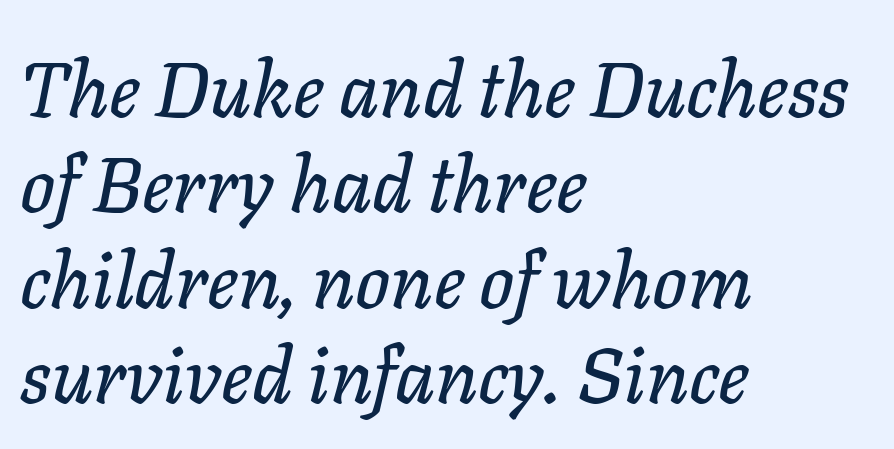
Characters are canted at an angle relative to the baseline's perpendicular. A student would call this left alignment; a typographer would say flush left, rag right. Proportional: the letters do not fall into vertical columns. The tracking reads as untouched default to a designer's eye.
